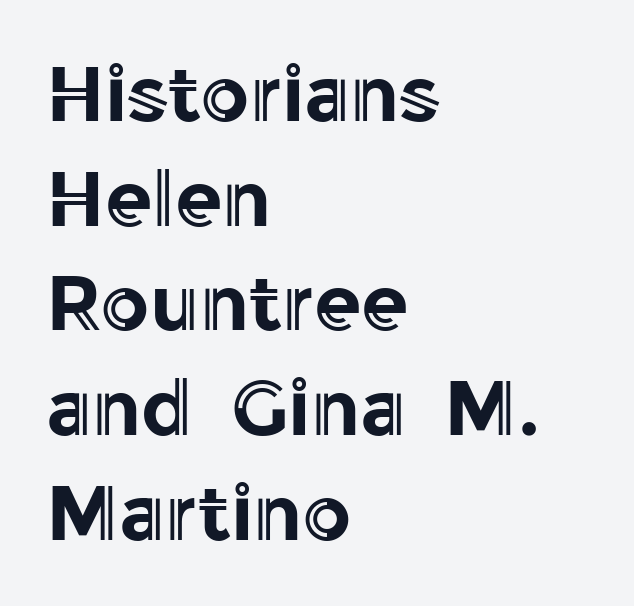
This block has exactly the height ordinary leading produces. A typesetter would call this zero additional tracking. Horizontally, the lines are justified to the leading edge only. Proportional: the letters do not fall into vertical columns.
